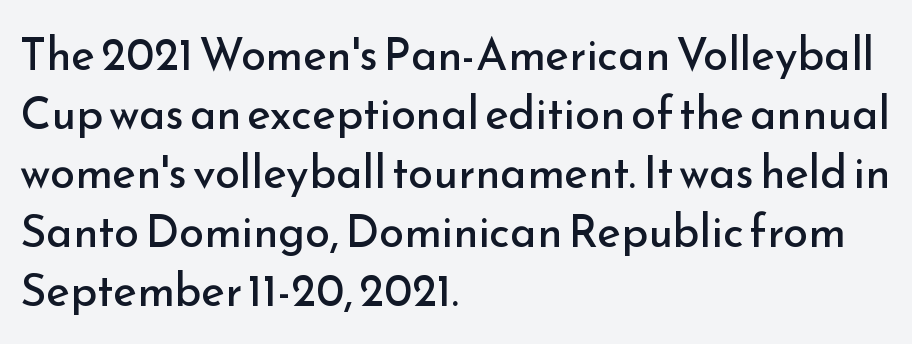
Q: Is the text bold? A: No.
Q: Is the text italic (slanted)? A: No, it is upright.
Q: Is the typeface a serif or a sans-serif typeface? A: Sans-serif.
Q: Is the text underlined? A: No.
Q: How is the paragraph aligned? A: Left-aligned.
Q: Is the spacing between letters normal or unusually wide? A: Normal.
Q: Is the spacing between lines tight, normal or loose? A: Normal.
Q: Width (condensed, normal, or wide)? A: Normal.
Q: Stroke contrast? A: Low.
Q: x-height? A: Small.
Q: Monospaced? A: No.
